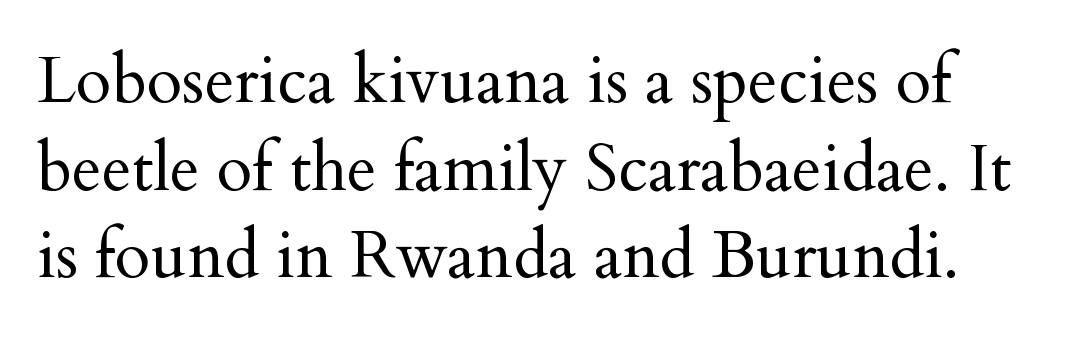
{"serif": "yes", "italic": "no", "bold": "no", "weight": "regular", "width": "normal", "stroke_contrast": "medium", "x_height": "small", "monospaced": "no", "underline": "no", "line_spacing": "normal", "line_spacing_ratio": 1.35, "letter_spacing": "normal", "letter_spacing_em": 0.0, "glyph_px": 65}
